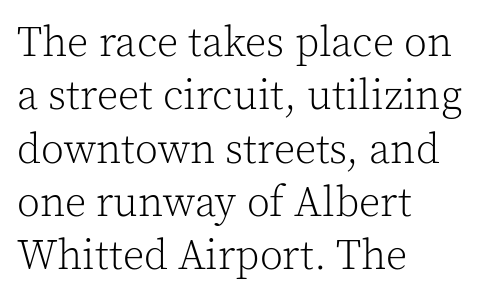
Students, note that the glyphs here touch the page at normal intervals. Does the lettering tilt? It doesn't — this is upright. The vertical gap from one line to the next is medium. Think of a printed novel: that variable character pitch is what you see here. The rag falls on the right side of this text block. Descenders are the only things crossing below the line.
